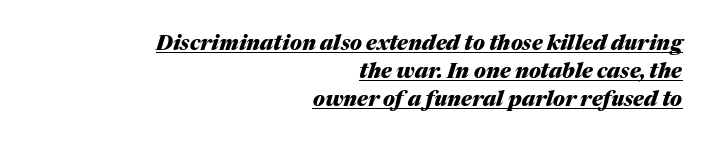
The image shows 21 px bold type, italic (leaning right); set right-aligned, normal line spacing (1.34x), normal letter spacing, underlined.
